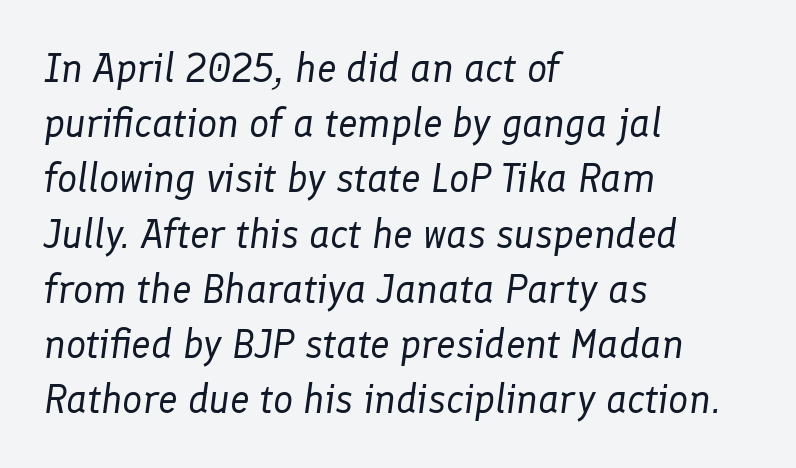
The image shows 40 px regular-weight type, italic (leaning right); set left-aligned, normal line spacing (1.38x), normal letter spacing, not underlined; low stroke contrast and a medium x-height.
